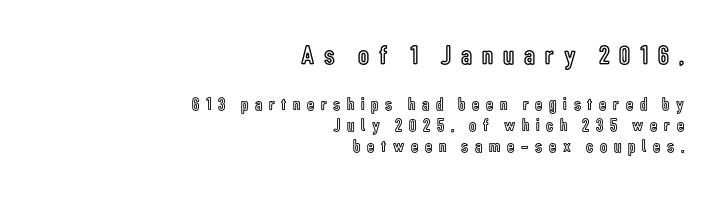
The image shows 27 px text type, upright; set right-aligned, line spacing 1.17x, unusually wide letter spacing (+0.37 em), not underlined; the first (top) block is 1.5x larger.
